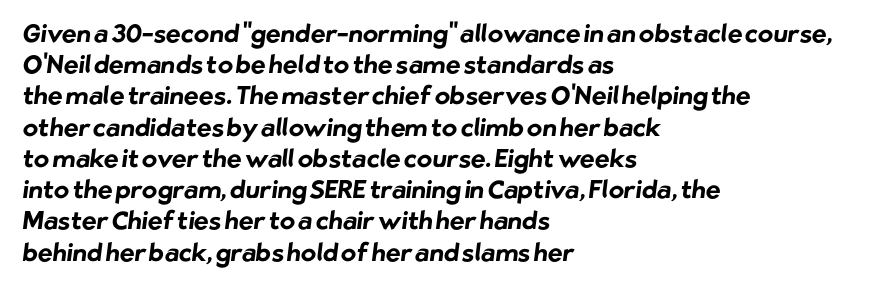
Q: Is the text bold? A: Yes.
Q: Is the text underlined? A: No.
Q: How is the paragraph aligned? A: Left-aligned.
Q: Is the spacing between letters normal or unusually wide? A: Normal.
Q: Is the spacing between lines tight, normal or loose? A: Normal.
